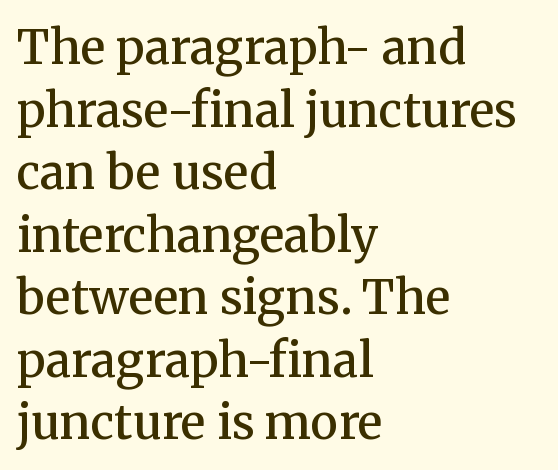
A fair bit of extra ink — the face is semibold, not bold. This rendering uses left alignment, leaving the right contour irregular. Words float on clear page, feet unadorned. This block has exactly the height ordinary leading produces. If you drew a line through each stem, it would be perfectly vertical.
